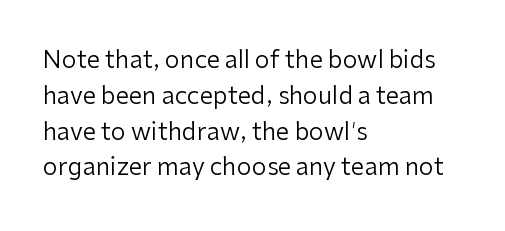
Q: Is the text bold? A: No.
Q: Is the text italic (slanted)? A: No, it is upright.
Q: Is the text underlined? A: No.
Q: How is the paragraph aligned? A: Left-aligned.
Q: Is the spacing between letters normal or unusually wide? A: Normal.
Q: Is the spacing between lines tight, normal or loose? A: Normal.
